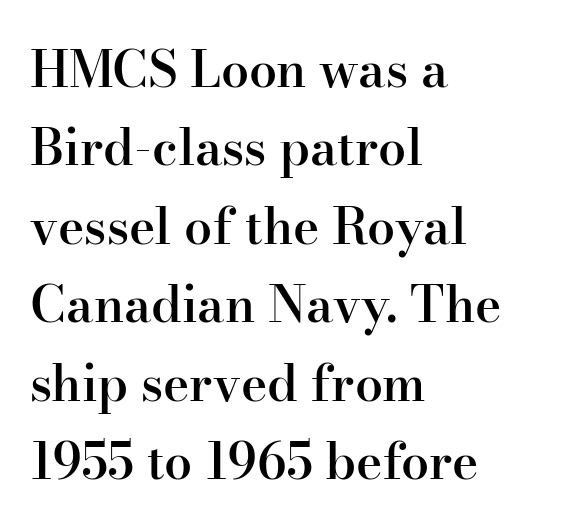
{"serif": "yes", "italic": "no", "bold": "semi", "weight": "semibold", "width": "normal", "stroke_contrast": "high", "x_height": "small", "monospaced": "no", "underline": "no", "align": "left", "line_spacing": "normal", "line_spacing_ratio": 1.57, "letter_spacing": "normal", "letter_spacing_em": 0.0, "glyph_px": 50}
